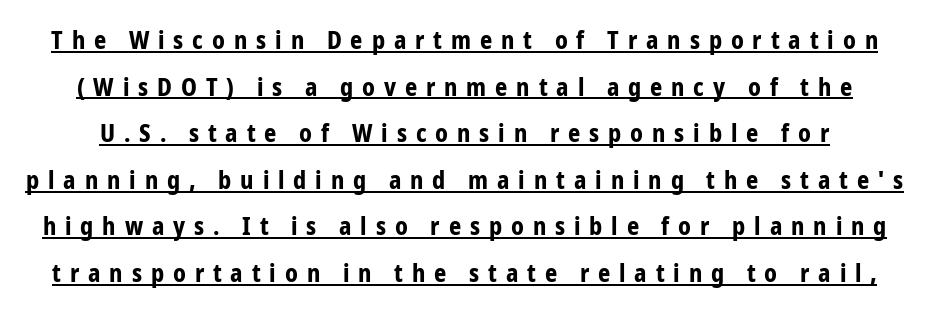
{"italic": "no", "bold": "yes", "underline": "yes", "line_spacing": "loose", "line_spacing_ratio": 1.94, "letter_spacing": "wide", "letter_spacing_em": 0.37, "glyph_px": 24}
